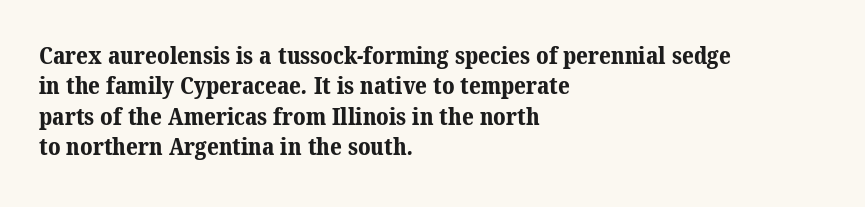
The image shows 23 px bold type; set left-aligned, normal line spacing (1.32x), normal letter spacing, not underlined.
